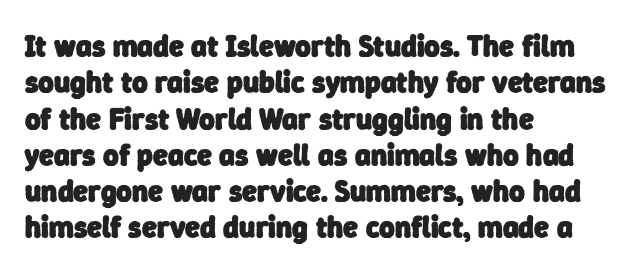
Note the varied advance widths — an 'i' is clearly narrower than an 'm'. Nothing unusual about the tracking: characters are spaced as the font intends. Horizontal alignment here is leftward, the default for most running prose. Bold? Absolutely — the strokes are thick and heavy. The zone under the glyphs is completely vacant. What kind of face is this? One without serifs — a sans.
